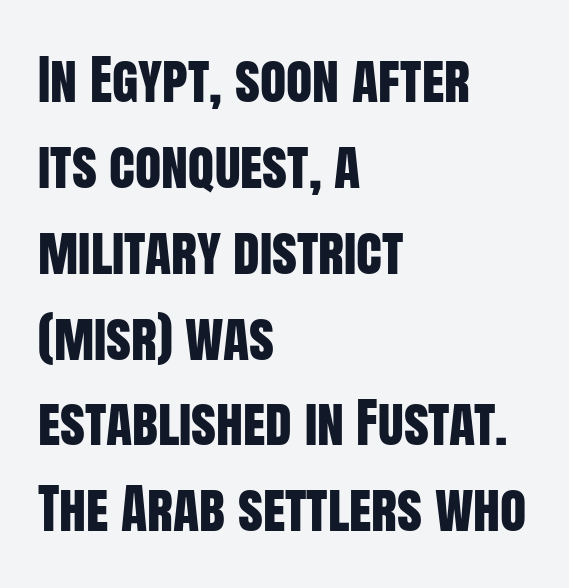
Q: Is the text italic (slanted)? A: No, it is upright.
Q: Is the typeface a serif or a sans-serif typeface? A: Sans-serif.
Q: Is the text underlined? A: No.
Q: How is the paragraph aligned? A: Left-aligned.
Q: Is the spacing between letters normal or unusually wide? A: Normal.
Q: Is the spacing between lines tight, normal or loose? A: Normal.
Q: Width (condensed, normal, or wide)? A: Condensed.
Q: Stroke contrast? A: Low.
Q: x-height? A: Large.
Q: Monospaced? A: No.
